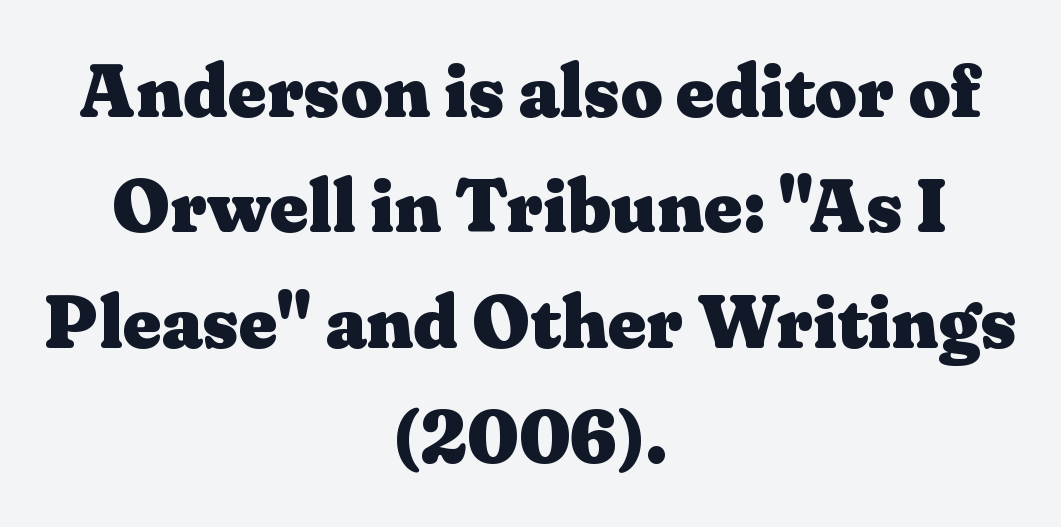
Q: Is the text bold? A: Yes.
Q: Is the text italic (slanted)? A: No, it is upright.
Q: Is the typeface a serif or a sans-serif typeface? A: Serif.
Q: Is the text underlined? A: No.
Q: How is the paragraph aligned? A: Centered.
Q: Is the spacing between letters normal or unusually wide? A: Normal.
Q: Is the spacing between lines tight, normal or loose? A: Normal.
Q: Width (condensed, normal, or wide)? A: Wide.
Q: Stroke contrast? A: Medium.
Q: x-height? A: Medium.
Q: Monospaced? A: No.
